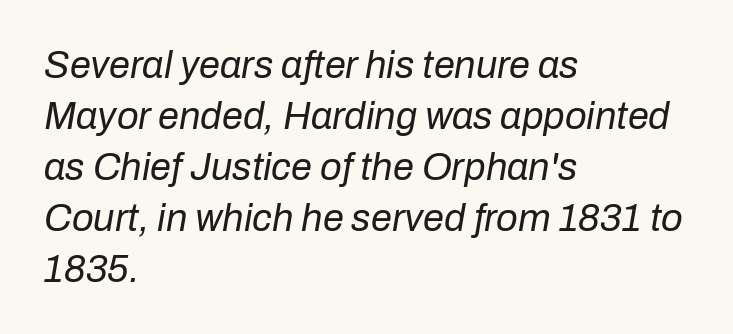
{"italic": "yes", "lean": "right", "slant_degrees": 10, "bold": "no", "weight": "regular", "width": "normal", "stroke_contrast": "low", "x_height": "medium", "monospaced": "no", "underline": "no", "align": "left", "line_spacing": "normal", "line_spacing_ratio": 1.34, "letter_spacing": "normal", "letter_spacing_em": 0.0, "glyph_px": 38}
